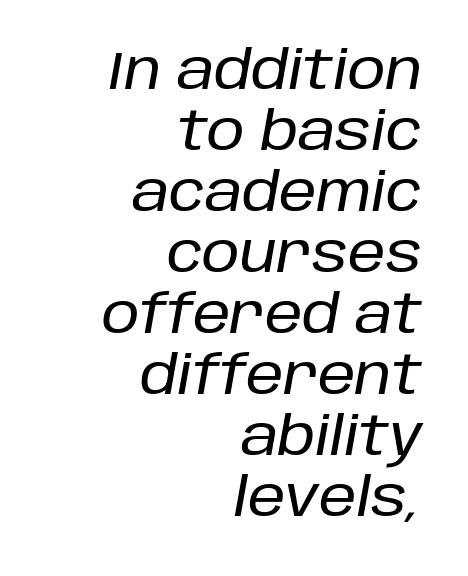
Q: Is the text italic (slanted)? A: Yes, it leans right by about 10 degrees.
Q: Is the text underlined? A: No.
Q: How is the paragraph aligned? A: Right-aligned.
Q: Is the spacing between letters normal or unusually wide? A: Normal.
Q: Is the spacing between lines tight, normal or loose? A: Tight.
Q: Width (condensed, normal, or wide)? A: Normal.
Q: Stroke contrast? A: Low.
Q: x-height? A: Large.
Q: Monospaced? A: No.
